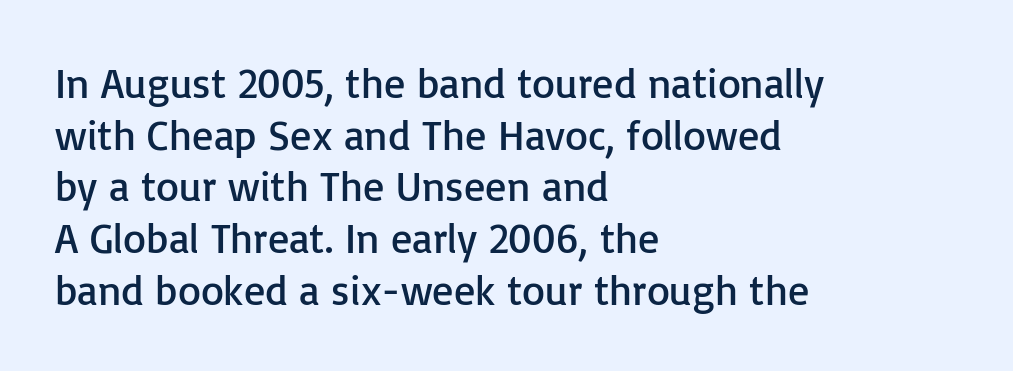
The letterforms sit at book weight or below. Serif or sans? Sans — the stroke terminals are bare. Ascenders rise straight up at ninety degrees. Descender tails drop into unmarked territory. Tracking here is standard; glyphs follow each other at the usual distance.
